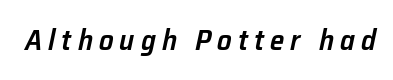
Q: Is the text bold? A: Semi-bold.
Q: Is the text italic (slanted)? A: Yes, it leans right by about 12 degrees.
Q: Is the text underlined? A: No.
Q: Is the spacing between letters normal or unusually wide? A: Unusually wide.
Q: Width (condensed, normal, or wide)? A: Normal.
Q: Stroke contrast? A: Low.
Q: x-height? A: Medium.
Q: Monospaced? A: No.
